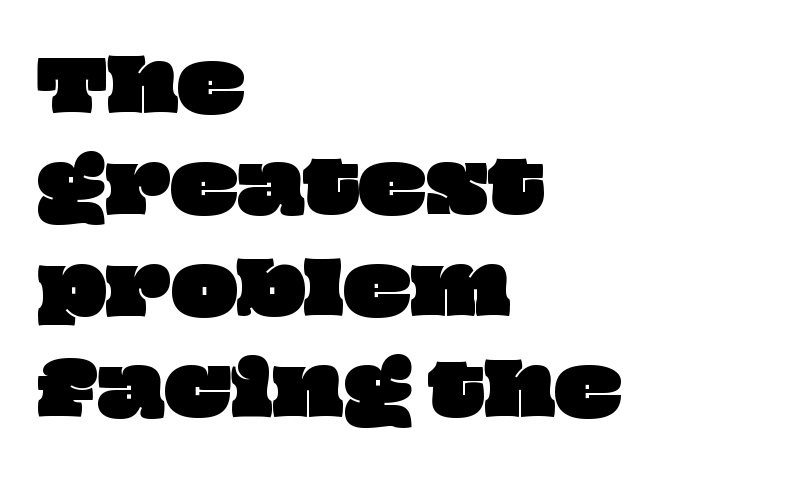
Short note: letters normally spaced. Words float on clear page, feet unadorned. Quick note: interline space is typical. Note the varied advance widths — an 'i' is clearly narrower than an 'm'. Short and long lines alike share a common starting point at left.
